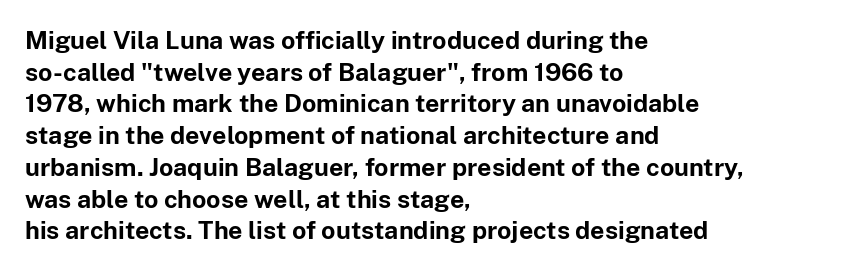
Q: Is the text bold? A: Yes.
Q: Is the text italic (slanted)? A: No, it is upright.
Q: Is the text underlined? A: No.
Q: How is the paragraph aligned? A: Left-aligned.
Q: Is the spacing between letters normal or unusually wide? A: Normal.
Q: Is the spacing between lines tight, normal or loose? A: Normal.
